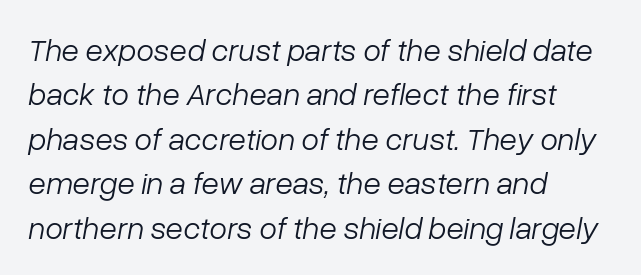
The image shows 32 px light type, italic (leaning right); set left-aligned, normal line spacing (1.39x), normal letter spacing, not underlined; low stroke contrast and a medium x-height.
